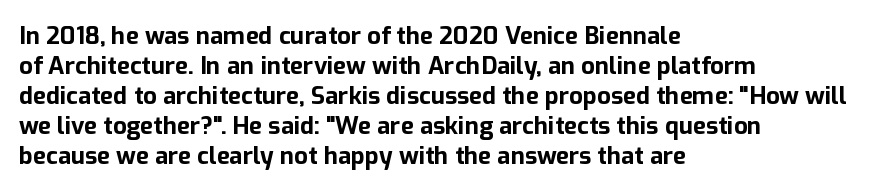
{"italic": "no", "bold": "yes", "underline": "no", "align": "left", "line_spacing": "normal", "line_spacing_ratio": 1.25, "letter_spacing": "normal", "letter_spacing_em": 0.0, "glyph_px": 24}
